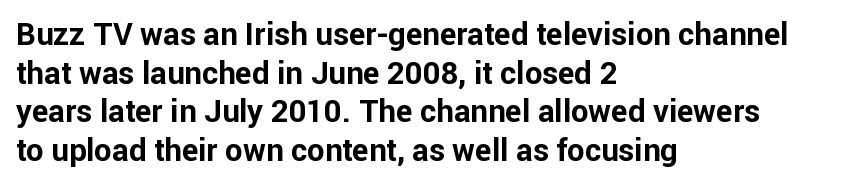
In CSS terms this would be text-align: left. A full-strength bold gives these letters their thick strokes. The rendering keeps characters at their native spacing. Stroke terminals: plain, sans-serif. Posture: straight, roman, zero tilt. Decoration check: the copy has no underline.
